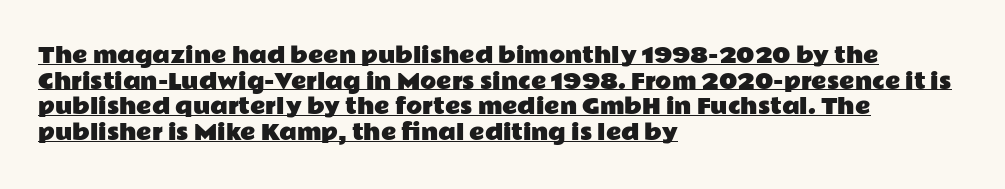
The image shows 21 px text type, upright; set left-aligned, line spacing 1.22x, normal letter spacing, underlined.
